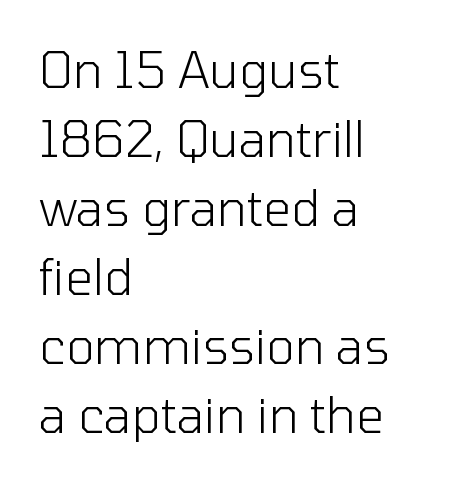
{"serif": "no", "italic": "no", "bold": "no", "weight": "light", "width": "normal", "stroke_contrast": "low", "x_height": "medium", "monospaced": "no", "underline": "no", "align": "left", "line_spacing": "normal", "line_spacing_ratio": 1.41, "letter_spacing": "normal", "letter_spacing_em": 0.0, "glyph_px": 49}
